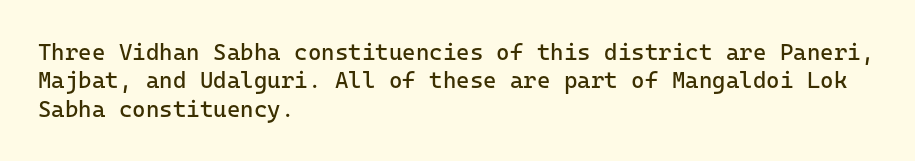
Q: Is the text bold? A: No.
Q: Is the text italic (slanted)? A: No, it is upright.
Q: Is the text underlined? A: No.
Q: How is the paragraph aligned? A: Left-aligned.
Q: Is the spacing between letters normal or unusually wide? A: Normal.
